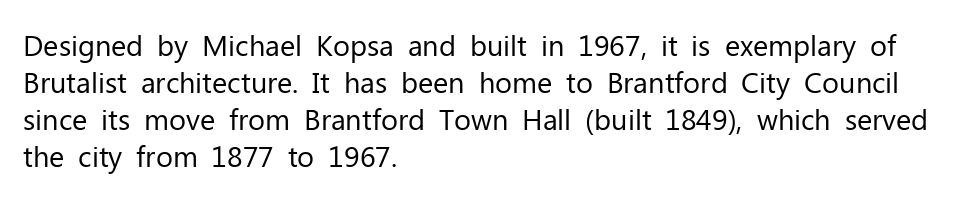
Q: Is the text bold? A: No.
Q: Is the text italic (slanted)? A: No, it is upright.
Q: Is the typeface a serif or a sans-serif typeface? A: Sans-serif.
Q: Is the text underlined? A: No.
Q: How is the paragraph aligned? A: Left-aligned.
Q: Is the spacing between letters normal or unusually wide? A: Normal.
Q: Is the spacing between lines tight, normal or loose? A: Normal.
Q: Width (condensed, normal, or wide)? A: Normal.
Q: Stroke contrast? A: Low.
Q: x-height? A: Medium.
Q: Monospaced? A: No.
